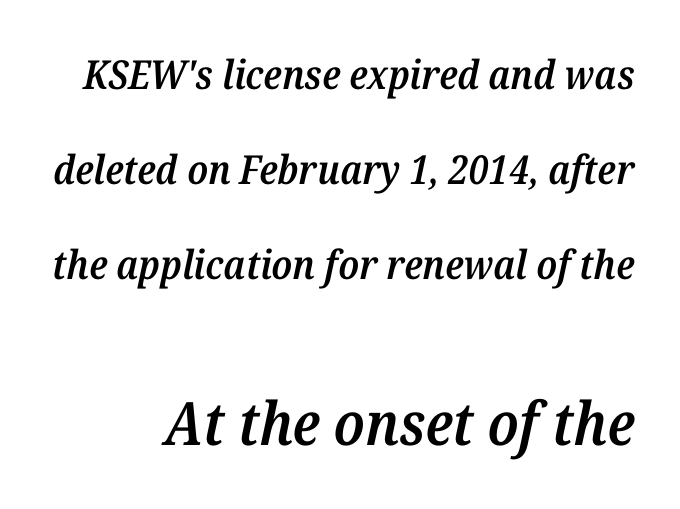
The image shows 60 px semibold serif type, italic (leaning right); set loose line spacing (2.38x), normal letter spacing, not underlined; the second (bottom) block is 1.5x larger; medium stroke contrast and a medium x-height.
